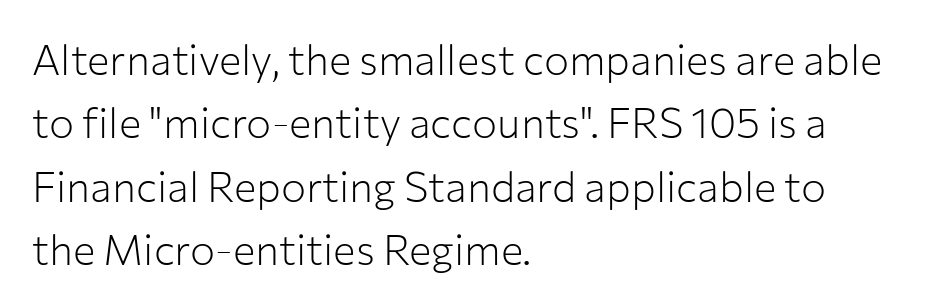
Think of a printed novel: that variable character pitch is what you see here. Is the letter spacing exaggerated? No — it looks like the ordinary default. The letters stand straight up with perfectly vertical stems. Vertical stems look standard width or narrower in stroke.
